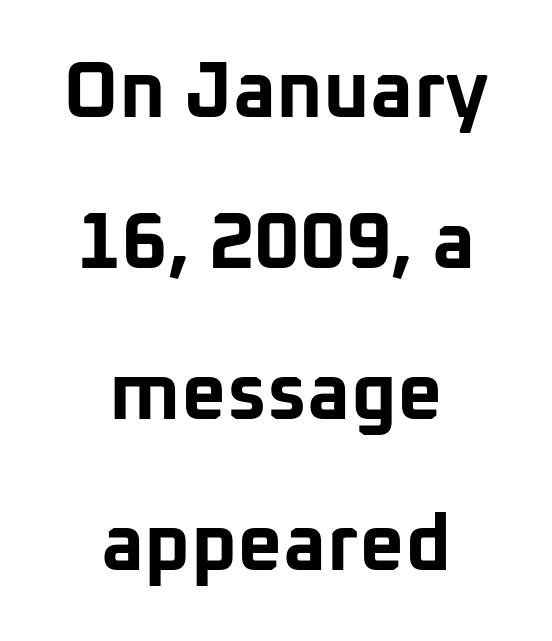
Here the designer chose a conventional face with non-uniform glyph widths. The strip under each line holds only bare page. Stroke thickness is high; the sample reads as a true bold. Quick note: not italic, upright. In CSS terms this would be text-align: center. These lines keep a tight, regular rhythm from letter to letter.
